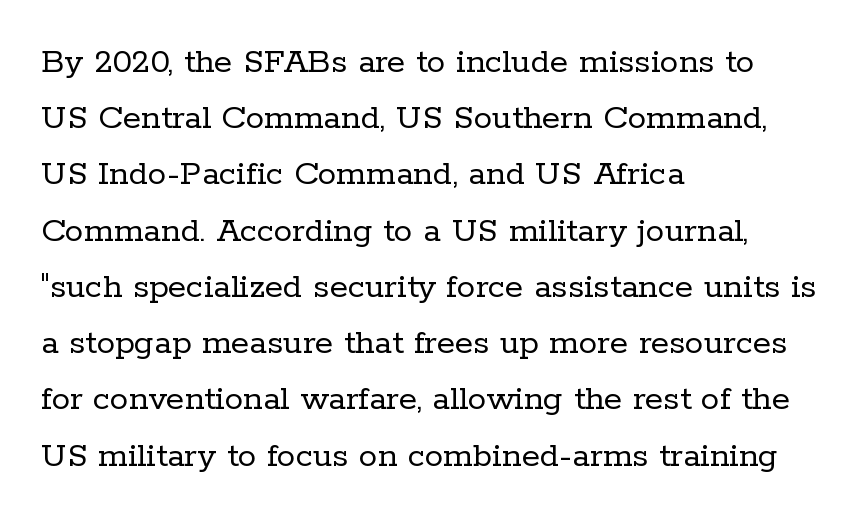
{"serif": "yes", "italic": "no", "bold": "no", "weight": "regular", "width": "normal", "stroke_contrast": "low", "x_height": "medium", "monospaced": "no", "underline": "no", "align": "left", "line_spacing": "normal", "line_spacing_ratio": 1.52, "letter_spacing": "normal", "letter_spacing_em": 0.0, "glyph_px": 37}
